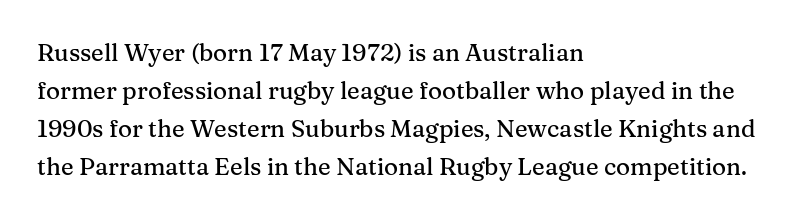
The image shows 24 px text type, upright; set left-aligned, normal line spacing (1.58x), normal letter spacing, not underlined.
